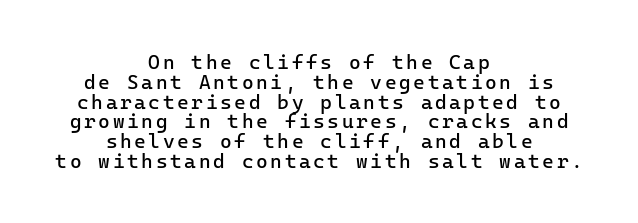
The image shows 20 px text type, upright; set centered, tight line spacing (0.99x), not underlined.
